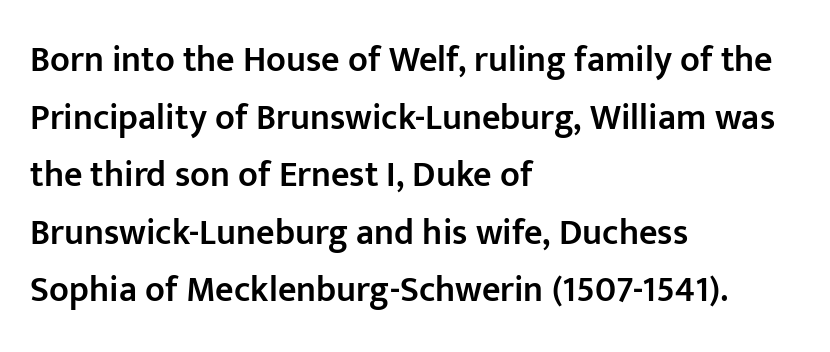
The image shows 36 px semibold sans-serif type, upright; set left-aligned, normal line spacing (1.6x), normal letter spacing, not underlined; low stroke contrast and a medium x-height.
